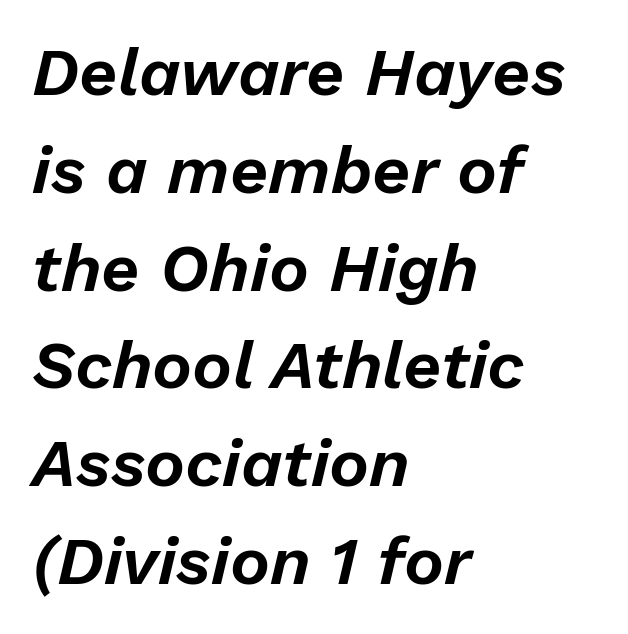
The image shows 67 px text type, italic (leaning right); set left-aligned, normal line spacing (1.46x), normal letter spacing, not underlined; low stroke contrast and a medium x-height.
